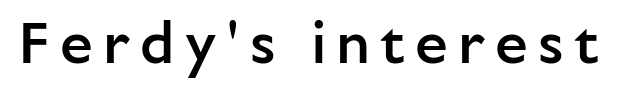
Is the type bold? Partly — it's a semibold, heavier than regular but not fully bold. Varying glyph widths throughout — classic text-font behaviour. Only glyphs here, with clear space below each row. Does the lettering tilt? It doesn't — this is upright. The type family on display is of the sans-serif kind.
